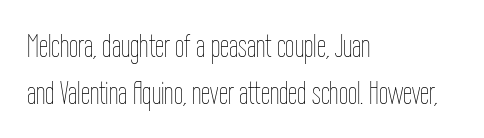
The image shows 33 px thin, condensed type, upright; set left-aligned, normal line spacing (1.41x), normal letter spacing, not underlined; low stroke contrast and a medium x-height.
